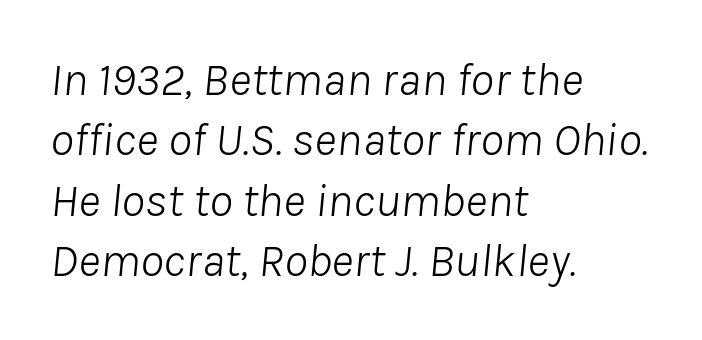
The image shows 48 px light type, italic (leaning right); set left-aligned, normal line spacing (1.26x), normal letter spacing, not underlined; low stroke contrast and a medium x-height.
